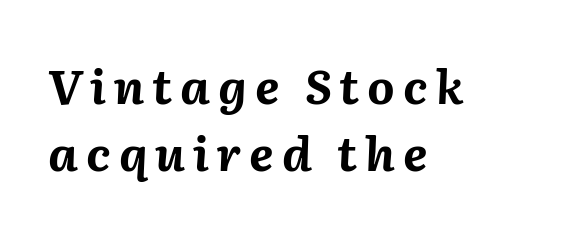
{"italic": "yes", "lean": "right", "slant_degrees": 2, "bold": "yes", "weight": "bold", "width": "normal", "stroke_contrast": "medium", "x_height": "medium", "monospaced": "no", "underline": "no", "align": "left", "line_spacing": "normal", "line_spacing_ratio": 1.43, "glyph_px": 47}
